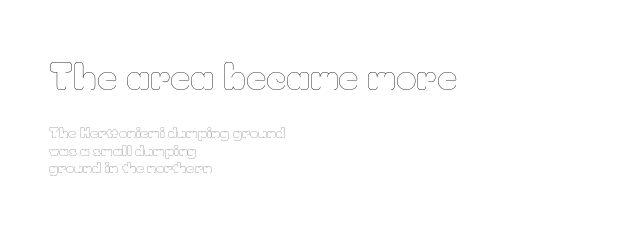
The space directly below the letters is spotless. Varying glyph widths throughout — classic text-font behaviour. The earlier block is typeset at a bigger size than the later block. The ragged edge is on the right, which tells us the setting is flush left. The type sits square on the baseline with zero lean.
